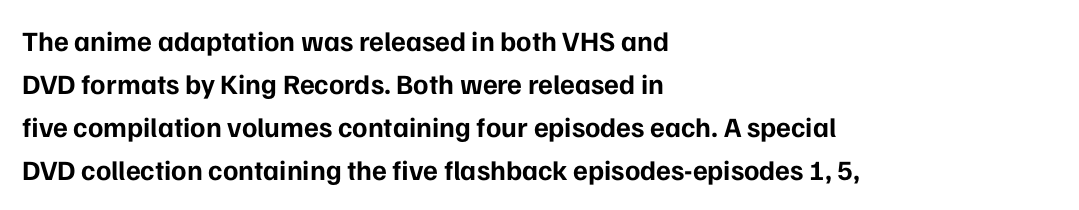
Q: Is the text bold? A: Yes.
Q: Is the text italic (slanted)? A: No, it is upright.
Q: Is the typeface a serif or a sans-serif typeface? A: Sans-serif.
Q: Is the text underlined? A: No.
Q: How is the paragraph aligned? A: Left-aligned.
Q: Is the spacing between letters normal or unusually wide? A: Normal.
Q: Is the spacing between lines tight, normal or loose? A: Normal.
Q: Width (condensed, normal, or wide)? A: Normal.
Q: Stroke contrast? A: Low.
Q: x-height? A: Medium.
Q: Monospaced? A: No.
